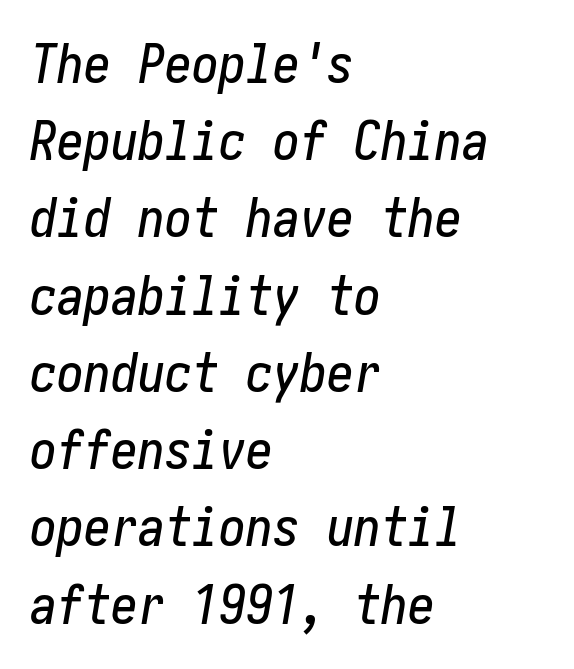
Look at the tracking — it's just the regular setting, nothing added. Teacher's note: observe the even left margin — that is flush-left alignment. What's the leading like? Ordinary, nothing unusual. Lines of text with bare space underneath.
